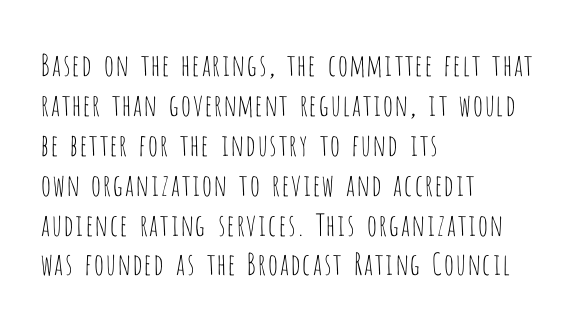
The image shows 30 px thin, condensed sans-serif type, upright; set left-aligned, normal line spacing (1.33x), normal letter spacing, not underlined; low stroke contrast and a large x-height.
